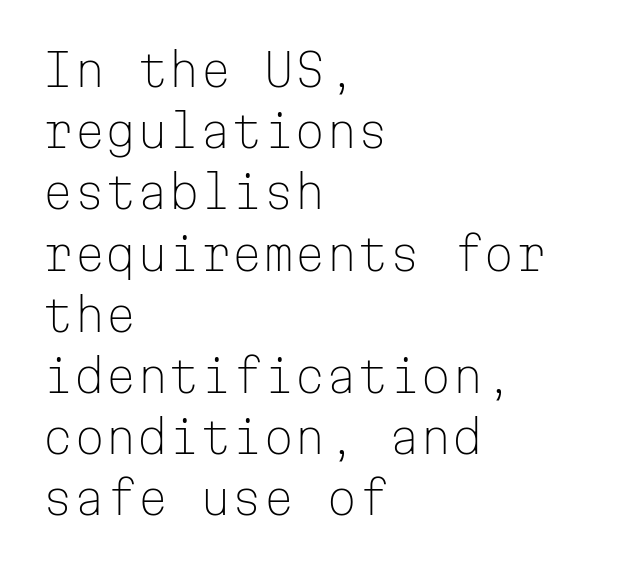
The passage shown is not underscored anywhere. Words appear dense and cohesive because spacing is normal. Reading down the block, your eye returns to a fixed left position each line. I'd call this a sans setting — the letters go barefoot. Successive baselines arrive at the customary interval.
